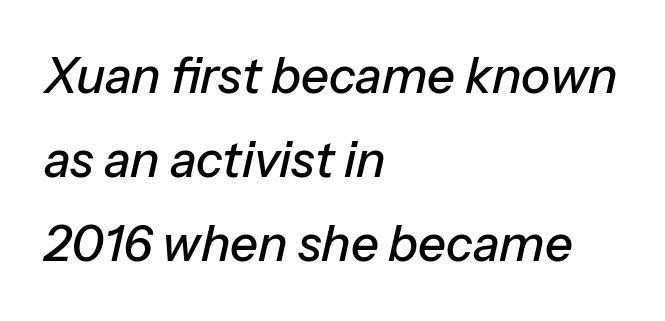
This is oblique type, the kind used for emphasis or titles. Each word holds together tightly as a unit, with standard inter-letter gaps. The lines in this sample share a left origin and differ only in where they stop. Character widths vary here, with narrow letters taking less room than wide ones. Honestly, there is no underline to notice here at all.
